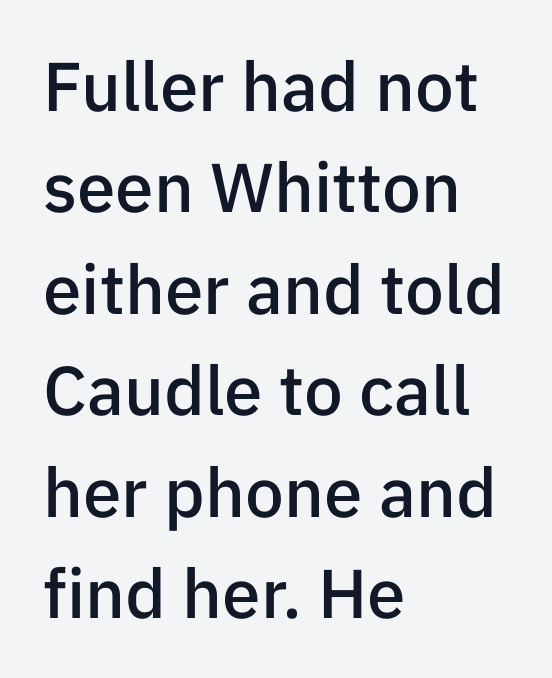
The image shows 69 px semibold sans-serif type, upright; set left-aligned, normal line spacing (1.47x), normal letter spacing, not underlined; low stroke contrast and a medium x-height.
